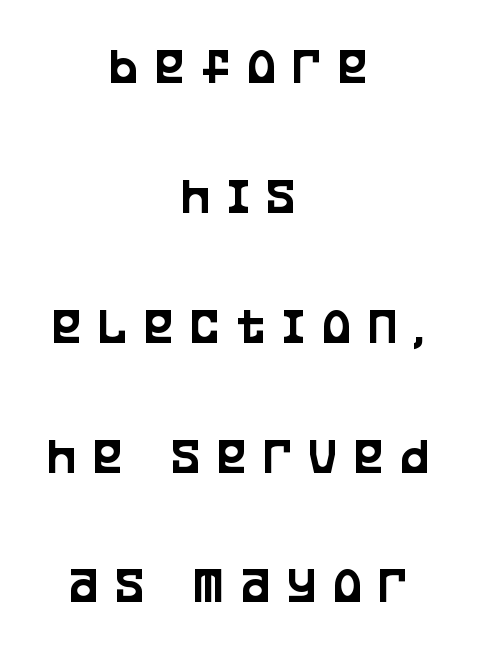
The image shows 53 px condensed sans-serif type, upright; set centered, loose line spacing (2.45x), unusually wide letter spacing (+0.34 em), not underlined; low stroke contrast and a large x-height.
